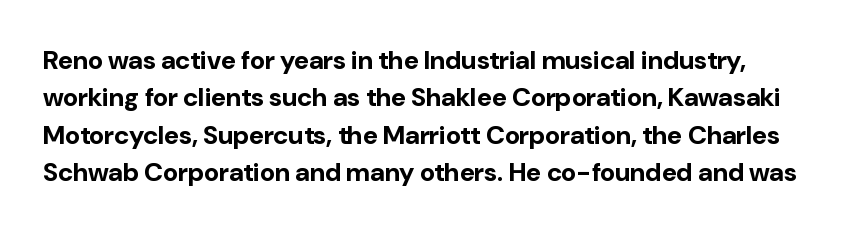
In terms of weight, the rendering is a true, heavy bold. A normal amount of white space separates one row of letters from the next. Honestly, the letter spacing is just normal — you wouldn't notice it. Quick note: not italic, upright.
